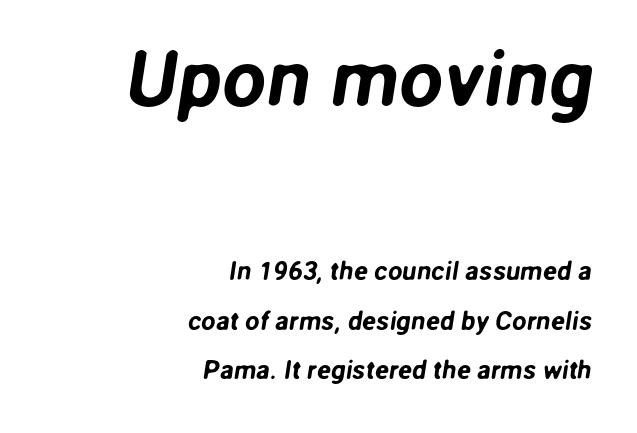
The image shows 79 px sans-serif type; set right-aligned, loose line spacing (1.91x), normal letter spacing, not underlined; the first (top) block is 3.04x larger; low stroke contrast and a medium x-height.
